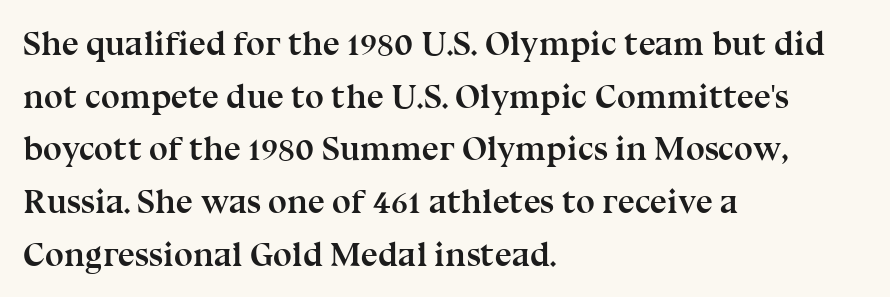
{"serif": "yes", "italic": "no", "bold": "yes", "weight": "semibold", "width": "normal", "stroke_contrast": "medium", "x_height": "medium", "monospaced": "no", "underline": "no", "align": "left", "line_spacing": "normal", "line_spacing_ratio": 1.55, "letter_spacing": "normal", "letter_spacing_em": 0.0, "glyph_px": 34}
